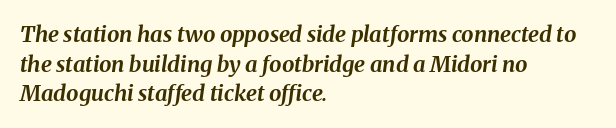
Quick note: underline off. A student would call this left alignment; a typographer would say flush left, rag right. The specimen reads as italic at a glance. The gaps between neighbouring characters are ordinary and unremarkable.
